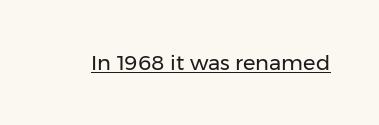
Q: Is the text bold? A: No.
Q: Is the text italic (slanted)? A: No, it is upright.
Q: Is the text underlined? A: Yes.
Q: Is the spacing between letters normal or unusually wide? A: Normal.
